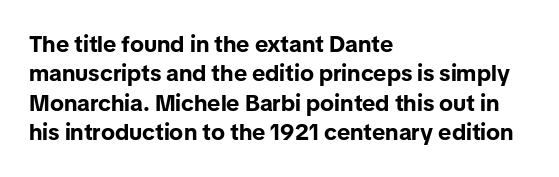
The image shows 23 px bold type, upright; set left-aligned, normal line spacing (1.28x), normal letter spacing, not underlined.
